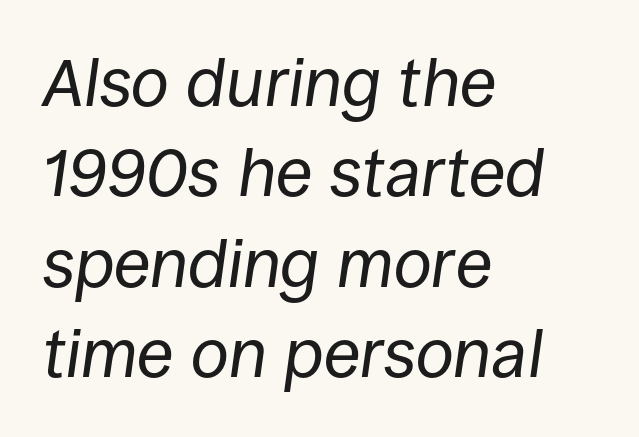
Q: Is the text bold? A: No.
Q: Is the text italic (slanted)? A: Yes, it leans right by about 8 degrees.
Q: Is the text underlined? A: No.
Q: How is the paragraph aligned? A: Left-aligned.
Q: Is the spacing between letters normal or unusually wide? A: Normal.
Q: Is the spacing between lines tight, normal or loose? A: Normal.
Q: Width (condensed, normal, or wide)? A: Normal.
Q: Stroke contrast? A: Low.
Q: x-height? A: Large.
Q: Monospaced? A: No.
